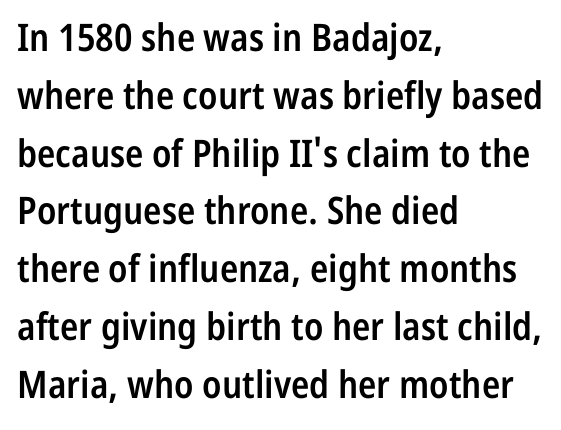
A normal amount of white space separates one row of letters from the next. Rendered with straight, roman letterforms. The passage shown has conventional tracking throughout. A somewhat darkened texture: the type is semibold rather than bold. Here the designer chose a conventional face with non-uniform glyph widths. Has an underline been added? It has not.
